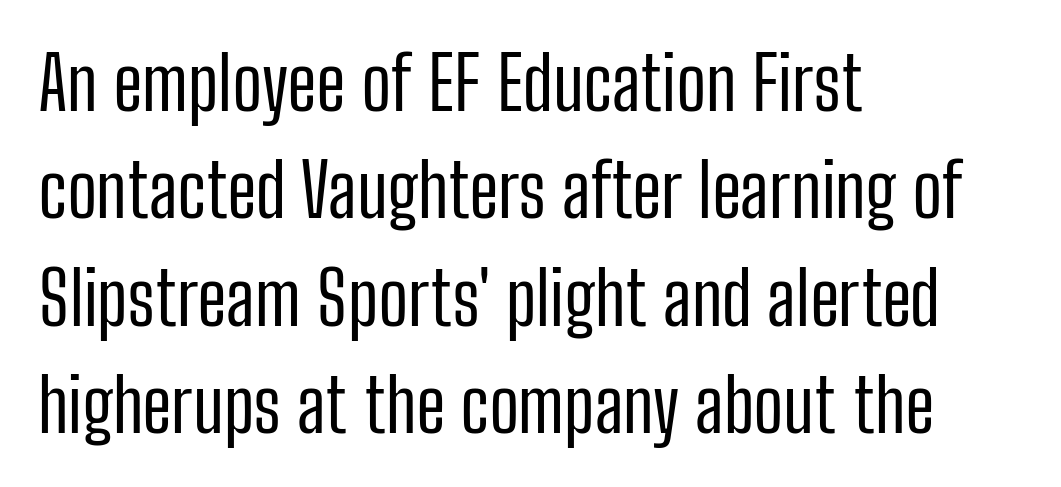
Font category for this specimen: sans-serif. Does the copy run flush right? No — it runs flush left. Character widths vary here, with narrow letters taking less room than wide ones. Compared with a typical body face, this is equally light or lighter still. This sample keeps an unexceptional amount of space between lines. The foot of each line stays bare and open.
